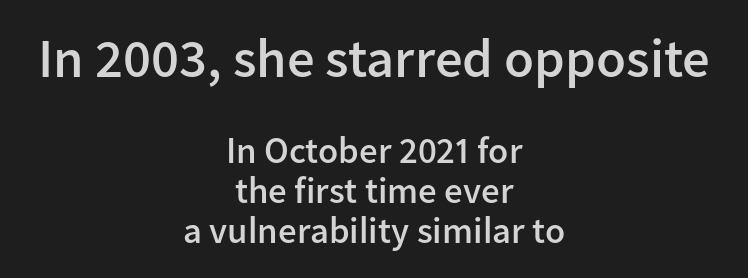
The image shows 55 px semibold sans-serif type, upright; set centered, tight line spacing (1.08x), normal letter spacing, not underlined; the first (top) block is 1.49x larger; low stroke contrast and a medium x-height.
